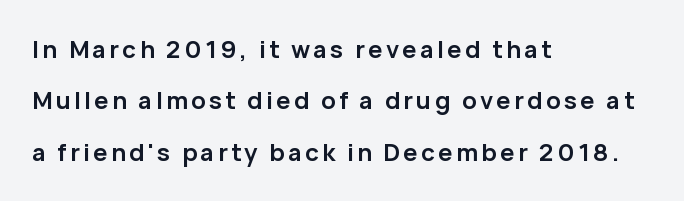
Baseline-to-baseline distance is far greater than the letter height. The rendering uses a bold face; every stroke is thick and dark. The space directly below the letters is spotless. Rendered with straight, roman letterforms.
